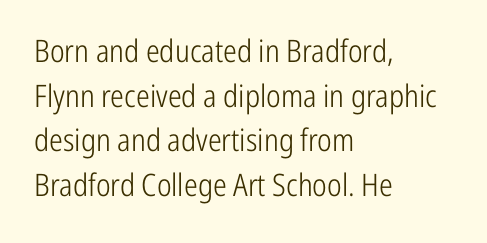
Q: Is the text bold? A: No.
Q: Is the text italic (slanted)? A: No, it is upright.
Q: Is the typeface a serif or a sans-serif typeface? A: Sans-serif.
Q: Is the text underlined? A: No.
Q: How is the paragraph aligned? A: Left-aligned.
Q: Is the spacing between letters normal or unusually wide? A: Normal.
Q: Is the spacing between lines tight, normal or loose? A: Normal.
Q: Width (condensed, normal, or wide)? A: Condensed.
Q: Stroke contrast? A: Low.
Q: x-height? A: Medium.
Q: Monospaced? A: No.
